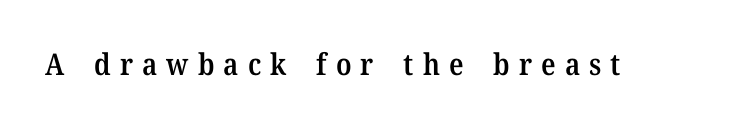
Q: Is the text bold? A: Semi-bold.
Q: Is the text italic (slanted)? A: No, it is upright.
Q: Is the typeface a serif or a sans-serif typeface? A: Serif.
Q: Is the text underlined? A: No.
Q: Is the spacing between letters normal or unusually wide? A: Unusually wide.
Q: Width (condensed, normal, or wide)? A: Normal.
Q: Stroke contrast? A: Medium.
Q: x-height? A: Medium.
Q: Monospaced? A: No.
